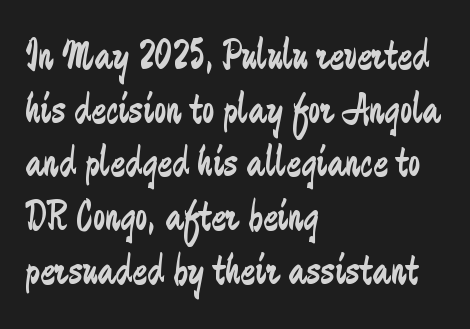
Q: Is the text bold? A: No.
Q: Is the text italic (slanted)? A: Yes.
Q: Is the typeface a serif or a sans-serif typeface? A: Sans-serif.
Q: Is the text underlined? A: No.
Q: How is the paragraph aligned? A: Left-aligned.
Q: Is the spacing between letters normal or unusually wide? A: Normal.
Q: Width (condensed, normal, or wide)? A: Condensed.
Q: Stroke contrast? A: Low.
Q: x-height? A: Small.
Q: Monospaced? A: No.
